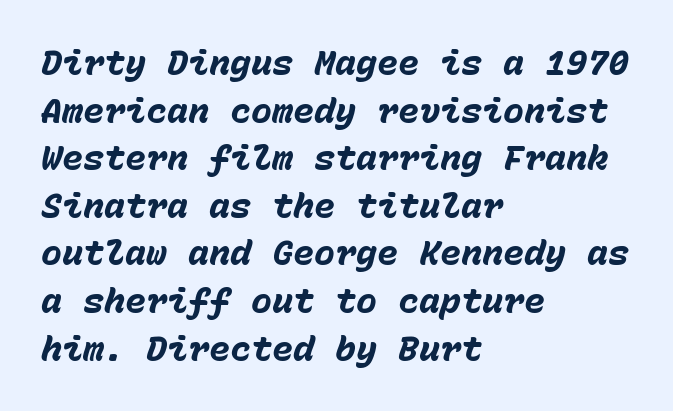
Q: Is the text bold? A: Yes.
Q: Is the text italic (slanted)? A: Yes, it leans right by about 15 degrees.
Q: Is the text underlined? A: No.
Q: How is the paragraph aligned? A: Left-aligned.
Q: Is the spacing between letters normal or unusually wide? A: Normal.
Q: Is the spacing between lines tight, normal or loose? A: Normal.
Q: Width (condensed, normal, or wide)? A: Normal.
Q: Stroke contrast? A: Low.
Q: x-height? A: Medium.
Q: Monospaced? A: Yes.
